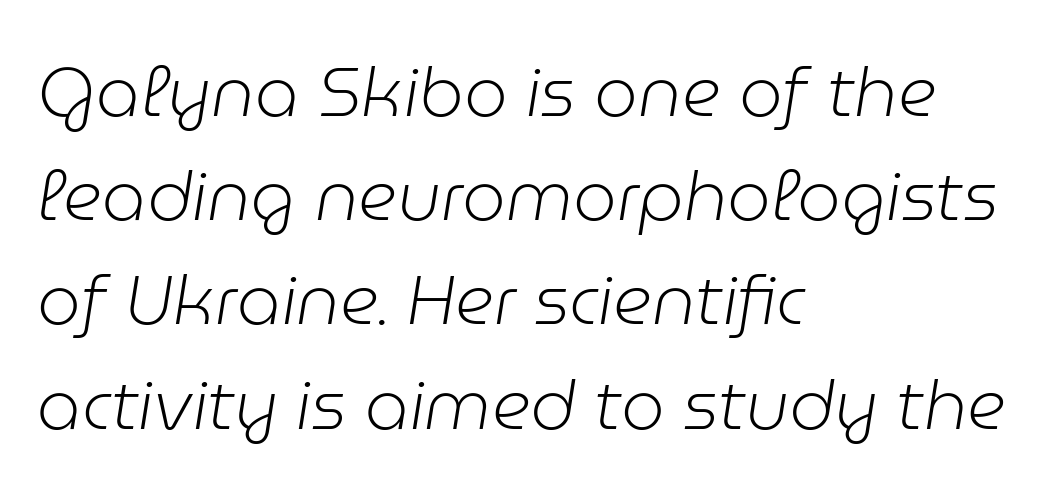
{"italic": "yes", "lean": "right", "slant_degrees": 9, "bold": "no", "weight": "light", "width": "normal", "stroke_contrast": "low", "x_height": "medium", "monospaced": "no", "underline": "no", "align": "left", "line_spacing": "normal", "line_spacing_ratio": 1.51, "letter_spacing": "normal", "letter_spacing_em": 0.0, "glyph_px": 69}
